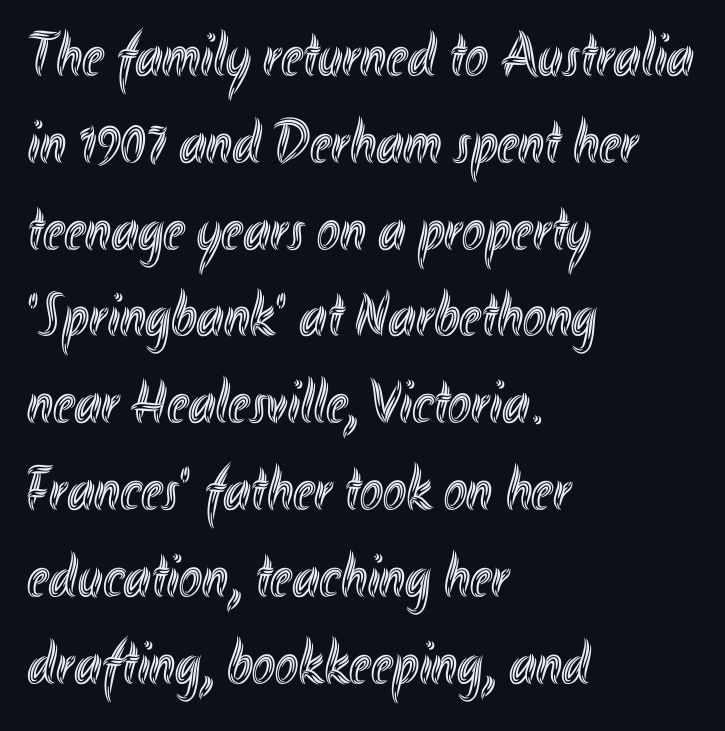
Q: Is the text italic (slanted)? A: Yes.
Q: Is the text underlined? A: No.
Q: How is the paragraph aligned? A: Left-aligned.
Q: Is the spacing between letters normal or unusually wide? A: Normal.
Q: Is the spacing between lines tight, normal or loose? A: Normal.
Q: Width (condensed, normal, or wide)? A: Condensed.
Q: x-height? A: Small.
Q: Monospaced? A: No.
